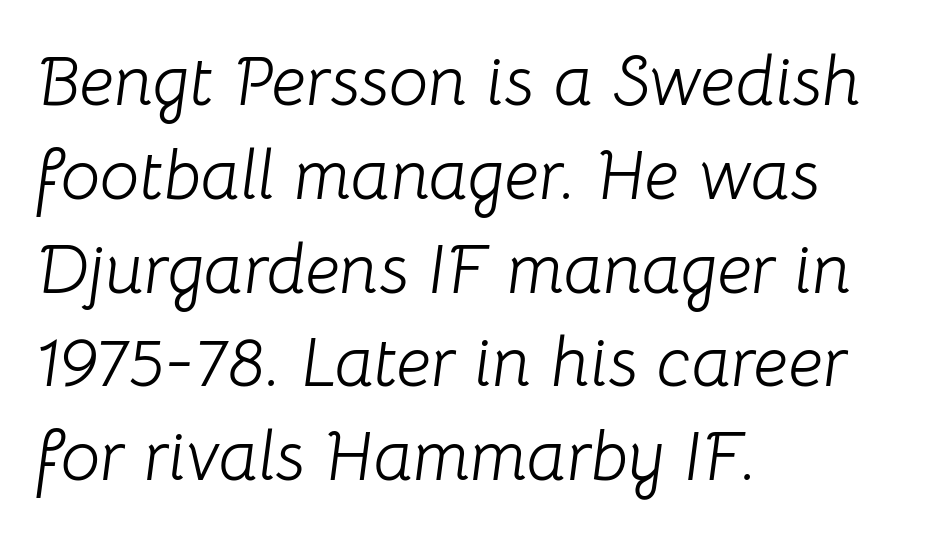
{"italic": "yes", "lean": "right", "slant_degrees": 8, "bold": "no", "weight": "light", "width": "normal", "stroke_contrast": "low", "x_height": "medium", "monospaced": "no", "underline": "no", "align": "left", "line_spacing": "normal", "line_spacing_ratio": 1.34, "letter_spacing": "normal", "letter_spacing_em": 0.0, "glyph_px": 70}
